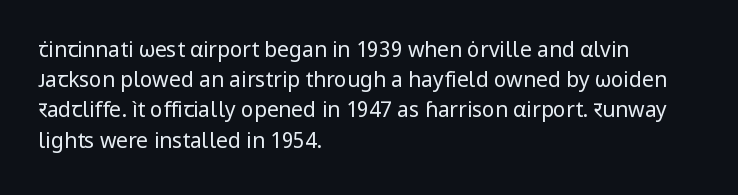
Regarding leading, the lines here are spaced in the standard way. Underline: absent. A classic flush-left, rag-right setting is used for this passage. Every character sits straight up, as roman type does.
